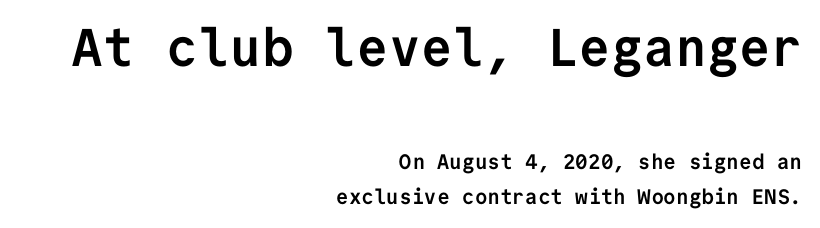
Q: Is the text bold? A: Yes.
Q: Is the text italic (slanted)? A: No, it is upright.
Q: Is the typeface a serif or a sans-serif typeface? A: Sans-serif.
Q: Is the text underlined? A: No.
Q: How is the paragraph aligned? A: Right-aligned.
Q: Is the spacing between letters normal or unusually wide? A: Normal.
Q: Is the spacing between lines tight, normal or loose? A: Normal.
Q: Which block of text is set in a larger size, the first (top) or the second (bottom)? A: The first (top) one.
Q: Width (condensed, normal, or wide)? A: Normal.
Q: Stroke contrast? A: Low.
Q: x-height? A: Medium.
Q: Monospaced? A: Yes.
